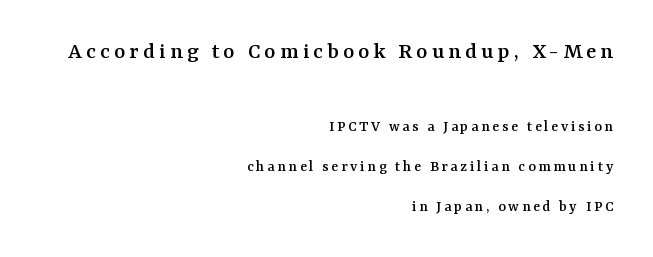
Q: Is the text italic (slanted)? A: No, it is upright.
Q: Is the text underlined? A: No.
Q: How is the paragraph aligned? A: Right-aligned.
Q: Is the spacing between lines tight, normal or loose? A: Loose.
Q: Which block of text is set in a larger size, the first (top) or the second (bottom)? A: The first (top) one.
